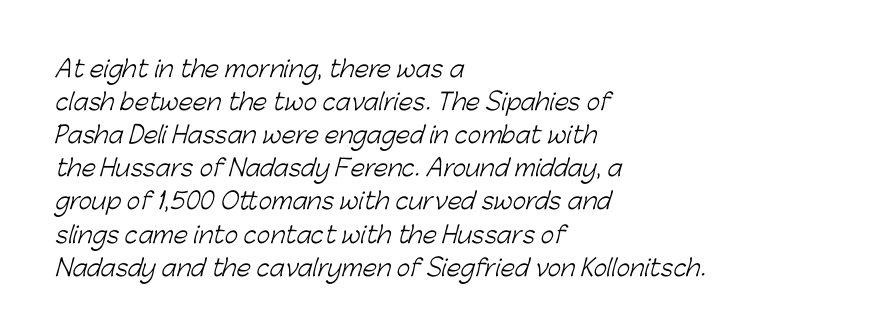
Is the stroke heavy? The answer is a plain regular-or-lighter. A bare baseline throughout the passage. Each line starts at the same left margin while the right side varies. Here the glyphs are tracked normally, forming tight word shapes.
